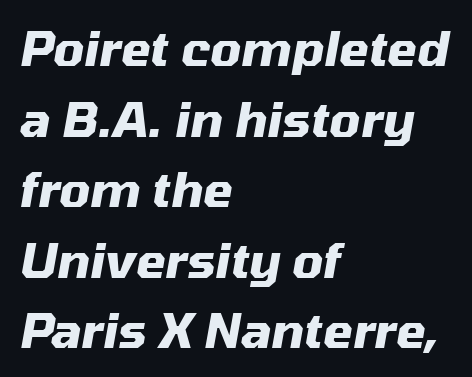
The image shows 48 px heavy type, italic (leaning right); set left-aligned, normal line spacing (1.47x), normal letter spacing, not underlined; medium stroke contrast and a medium x-height.
